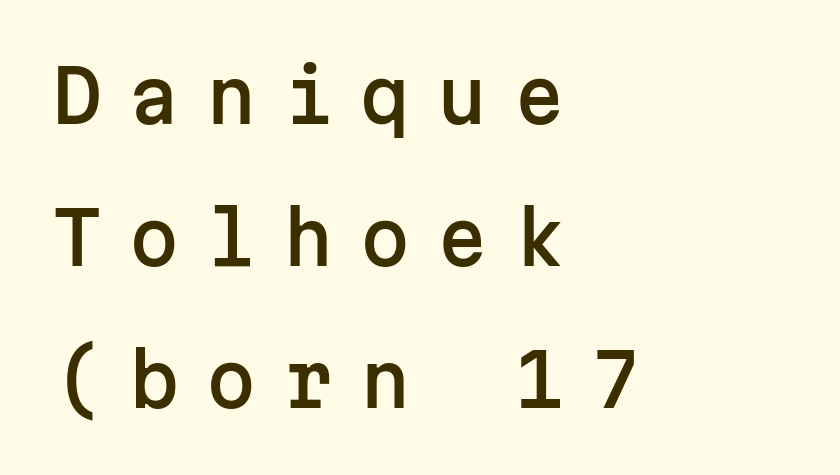
{"serif": "no", "italic": "no", "width": "normal", "stroke_contrast": "low", "x_height": "medium", "monospaced": "yes", "underline": "no", "align": "left", "line_spacing": "loose", "line_spacing_ratio": 1.97, "letter_spacing": "wide", "letter_spacing_em": 0.37, "glyph_px": 72}
